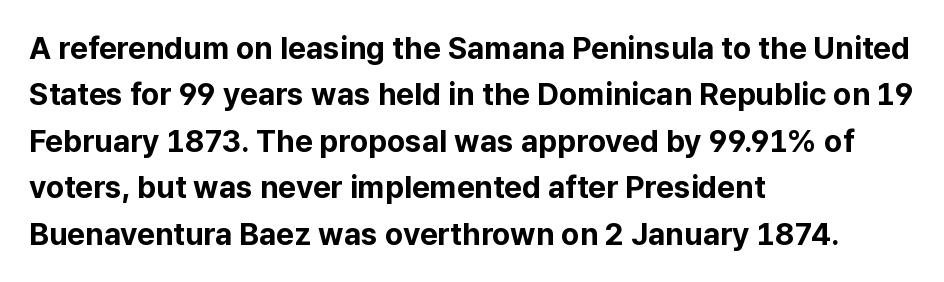
The image shows 31 px bold sans-serif type, upright; set left-aligned, normal line spacing (1.5x), normal letter spacing, not underlined; low stroke contrast and a medium x-height.
